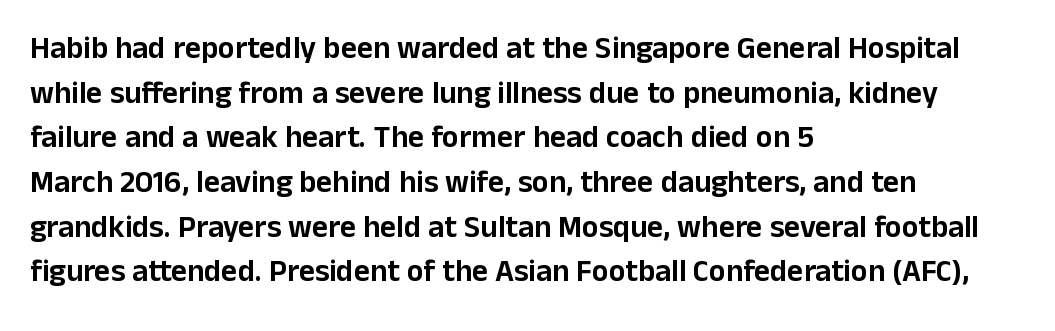
Q: Is the text italic (slanted)? A: No, it is upright.
Q: Is the typeface a serif or a sans-serif typeface? A: Sans-serif.
Q: Is the text underlined? A: No.
Q: How is the paragraph aligned? A: Left-aligned.
Q: Is the spacing between letters normal or unusually wide? A: Normal.
Q: Is the spacing between lines tight, normal or loose? A: Normal.
Q: Width (condensed, normal, or wide)? A: Normal.
Q: Stroke contrast? A: Low.
Q: x-height? A: Medium.
Q: Monospaced? A: No.
